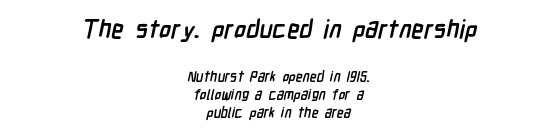
The image shows 25 px bold type; set centered, normal line spacing (1.29x), normal letter spacing, not underlined; the first (top) block is 1.79x larger.
